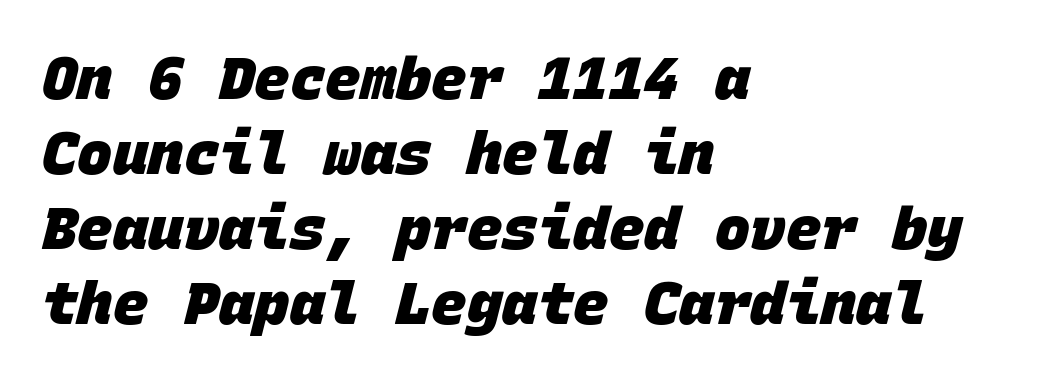
Q: Is the text bold? A: Yes.
Q: Is the typeface a serif or a sans-serif typeface? A: Sans-serif.
Q: Is the text underlined? A: No.
Q: How is the paragraph aligned? A: Left-aligned.
Q: Is the spacing between letters normal or unusually wide? A: Normal.
Q: Is the spacing between lines tight, normal or loose? A: Normal.
Q: Width (condensed, normal, or wide)? A: Normal.
Q: Stroke contrast? A: Low.
Q: x-height? A: Large.
Q: Monospaced? A: Yes.
